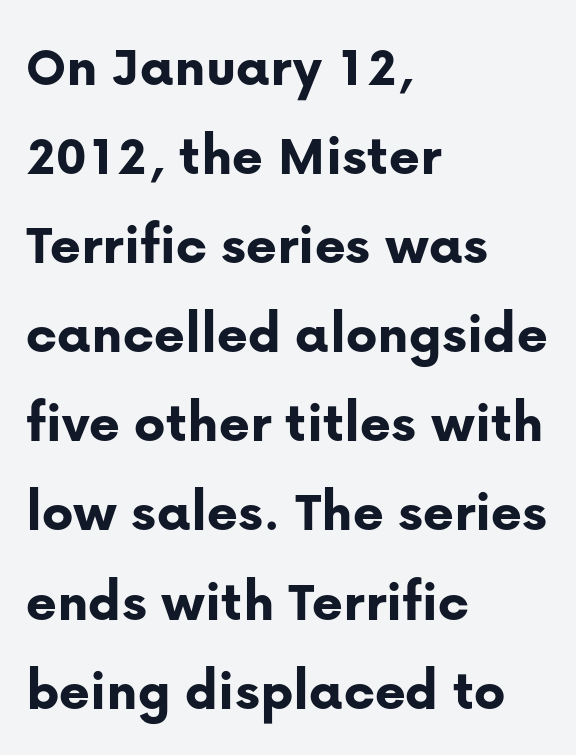
The image shows 59 px bold sans-serif type, upright; set left-aligned, normal line spacing (1.51x), normal letter spacing, not underlined; low stroke contrast and a medium x-height.
